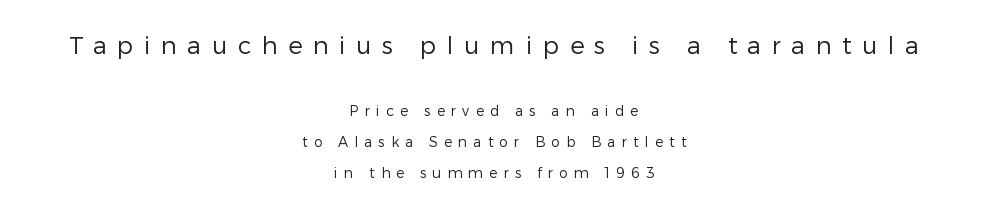
The image shows 24 px text type, upright; set centered, loose line spacing (2.21x), unusually wide letter spacing (+0.44 em), not underlined; the first (top) block is 1.71x larger.
